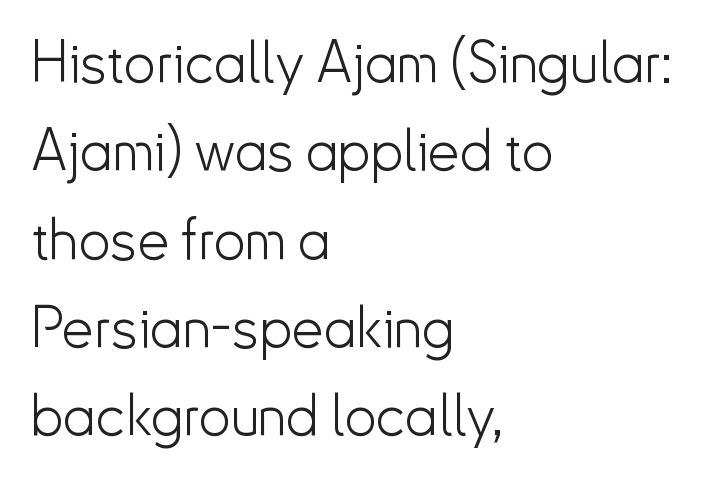
The image shows 57 px light sans-serif type, upright; set left-aligned, normal line spacing (1.55x), normal letter spacing, not underlined; low stroke contrast and a small x-height.
